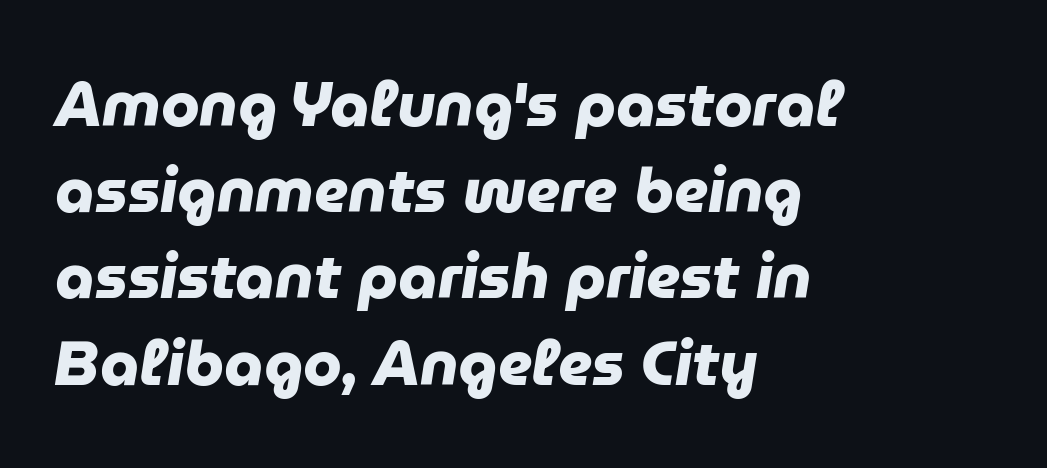
The block of text has a typical density, with ordinary space between rows. Observe the absence of serifs on each vertical stroke in this sample. Every letter is thick-stroked: bold, no question. The typesetter chose a ragged-right arrangement here.
